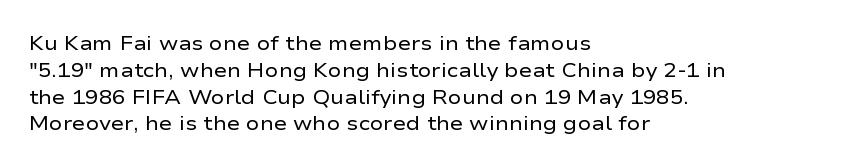
{"italic": "no", "bold": "no", "underline": "no", "align": "left", "line_spacing": "normal", "line_spacing_ratio": 1.34, "letter_spacing": "normal", "letter_spacing_em": 0.0, "glyph_px": 20}
